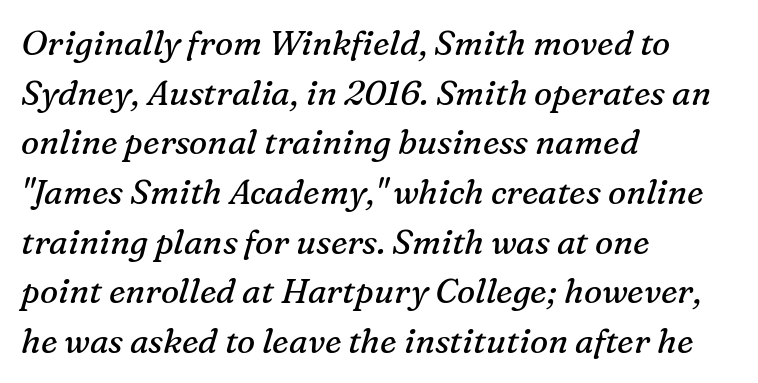
Unlike a clean sans, this face finishes its strokes with serifs. Glance below the letters and you will spot only blank space. The lines are quadded left. Vertical stems look standard width or narrower in stroke. No extra tracking has been applied to these lines. Leading matches the norm, producing a regular column.
